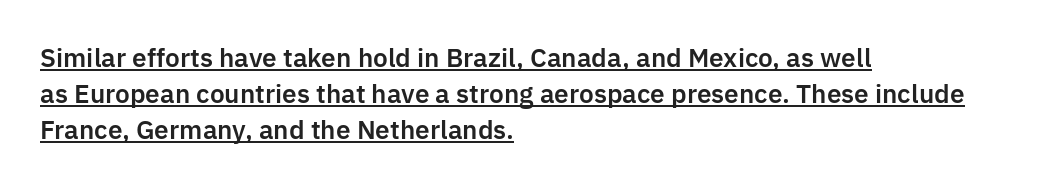
The image shows 25 px text type, upright; set left-aligned, normal line spacing (1.45x), normal letter spacing, underlined.
